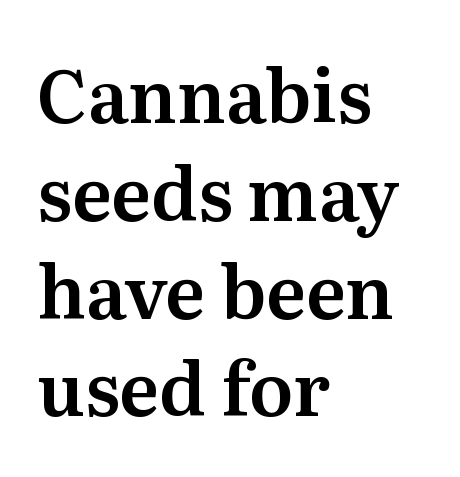
Q: Is the text italic (slanted)? A: No, it is upright.
Q: Is the typeface a serif or a sans-serif typeface? A: Serif.
Q: Is the text underlined? A: No.
Q: How is the paragraph aligned? A: Left-aligned.
Q: Is the spacing between letters normal or unusually wide? A: Normal.
Q: Is the spacing between lines tight, normal or loose? A: Normal.
Q: Width (condensed, normal, or wide)? A: Normal.
Q: Stroke contrast? A: Medium.
Q: x-height? A: Medium.
Q: Monospaced? A: No.
